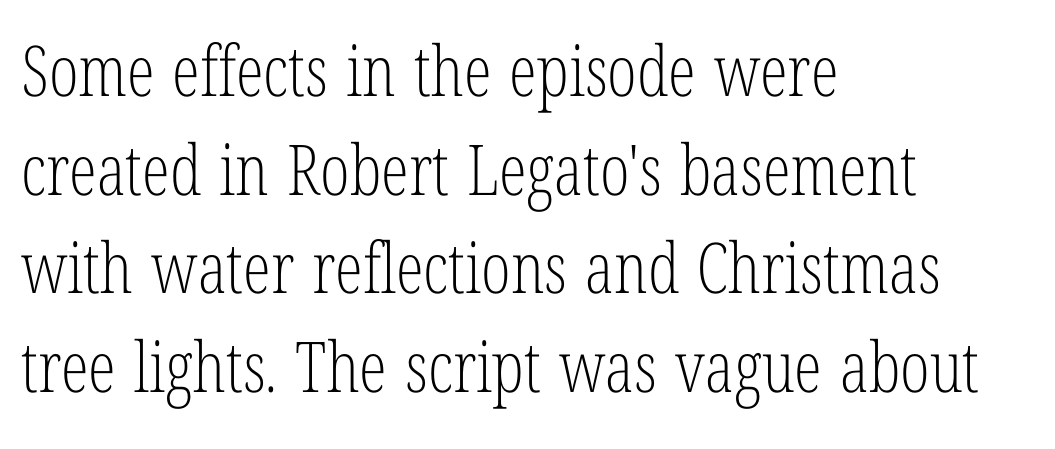
Q: Is the text bold? A: No.
Q: Is the text italic (slanted)? A: No, it is upright.
Q: Is the typeface a serif or a sans-serif typeface? A: Serif.
Q: Is the text underlined? A: No.
Q: How is the paragraph aligned? A: Left-aligned.
Q: Is the spacing between letters normal or unusually wide? A: Normal.
Q: Is the spacing between lines tight, normal or loose? A: Normal.
Q: Width (condensed, normal, or wide)? A: Condensed.
Q: Stroke contrast? A: Low.
Q: x-height? A: Medium.
Q: Monospaced? A: No.
